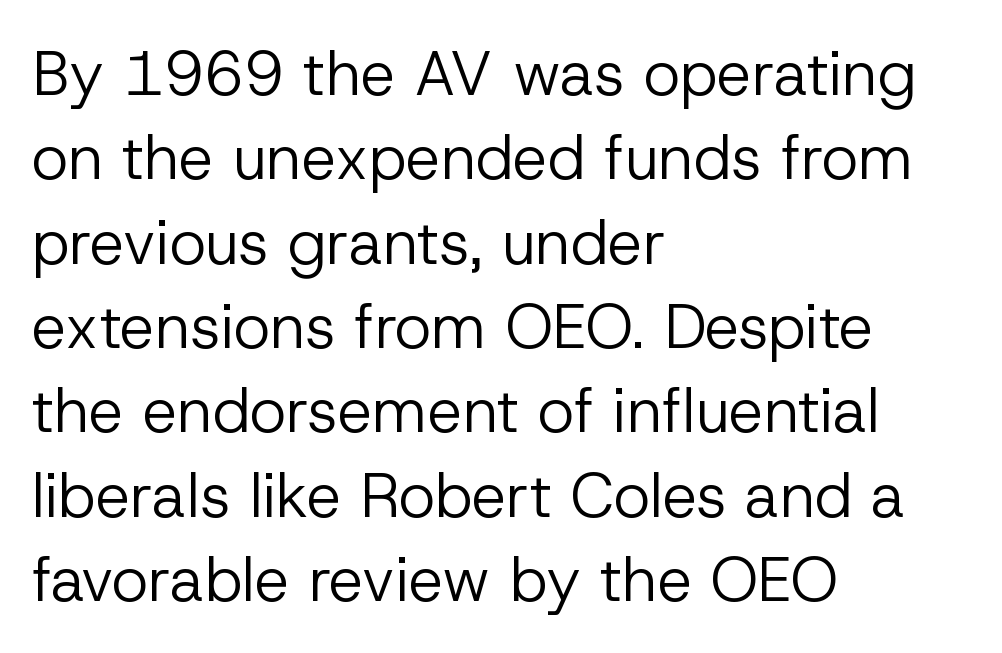
Observe the absence of serifs on each vertical stroke in this sample. Ink coverage per letter is moderate at most. Is this a fixed-width face? No — the glyphs have proportional, varying widths. Where is the straight margin? On the left. A normal amount of white space separates one row of letters from the next.
